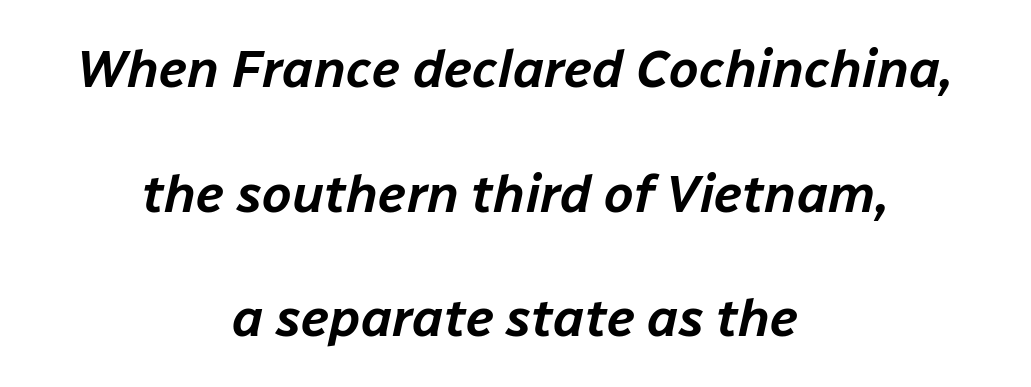
Quick note: interline space is abundant. A clean baseline with only descenders dipping below it. The whole block is typeset with a tilt. The rendering keeps characters at their native spacing. The face used here is proportionally spaced, like ordinary book or web type.
